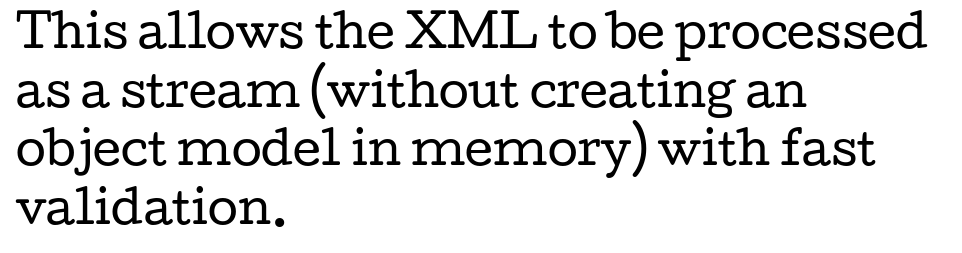
Q: Is the text bold? A: No.
Q: Is the text italic (slanted)? A: No, it is upright.
Q: Is the typeface a serif or a sans-serif typeface? A: Serif.
Q: Is the text underlined? A: No.
Q: How is the paragraph aligned? A: Left-aligned.
Q: Is the spacing between letters normal or unusually wide? A: Normal.
Q: Is the spacing between lines tight, normal or loose? A: Normal.
Q: Width (condensed, normal, or wide)? A: Wide.
Q: Stroke contrast? A: Low.
Q: x-height? A: Medium.
Q: Monospaced? A: No.
